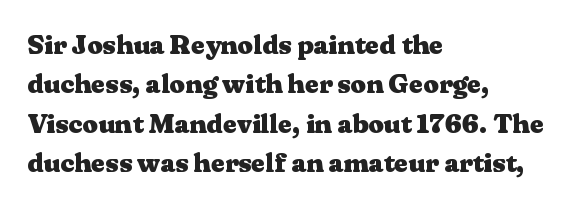
The image shows 27 px bold type, upright; set left-aligned, normal line spacing (1.46x), normal letter spacing, not underlined.
